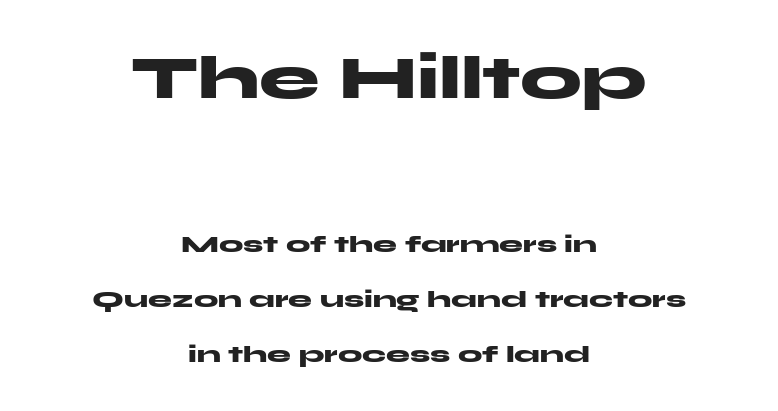
The image shows 61 px heavy, wide sans-serif type, upright; set centered, loose line spacing (2.29x), normal letter spacing, not underlined; the first (top) block is 2.54x larger; medium stroke contrast and a medium x-height.
